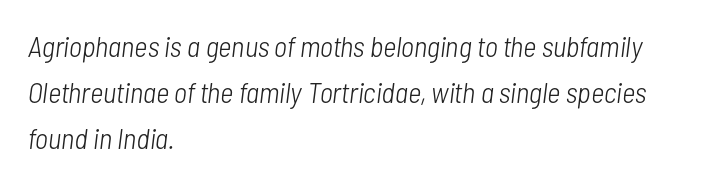
The image shows 29 px light, condensed type, italic (leaning right); set left-aligned, normal line spacing (1.59x), normal letter spacing, not underlined; low stroke contrast and a medium x-height.
